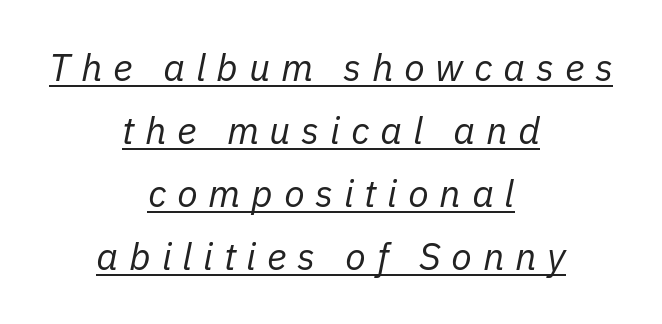
{"italic": "yes", "lean": "right", "slant_degrees": 11, "bold": "no", "weight": "regular", "width": "normal", "stroke_contrast": "low", "x_height": "medium", "monospaced": "no", "underline": "yes", "align": "center", "line_spacing": "normal", "line_spacing_ratio": 1.66, "letter_spacing": "wide", "letter_spacing_em": 0.28, "glyph_px": 38}
